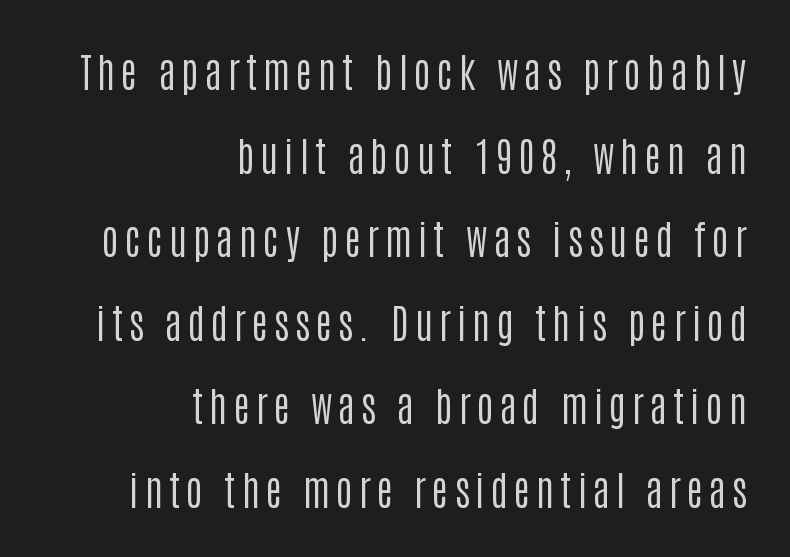
{"serif": "no", "italic": "no", "bold": "no", "weight": "regular", "width": "condensed", "stroke_contrast": "low", "x_height": "large", "monospaced": "no", "underline": "no", "align": "right", "line_spacing": "loose", "line_spacing_ratio": 2.09, "glyph_px": 40}
